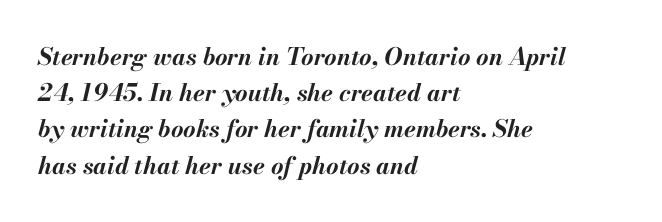
Rendered with sloped, italic letterforms. The rag falls on the right side of this text block. Has an underline been added? It has not. Every letter is thick-stroked: bold, no question.
